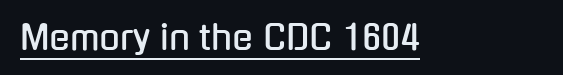
The image shows 34 px condensed sans-serif type, upright; set normal letter spacing, underlined; low stroke contrast and a medium x-height.
